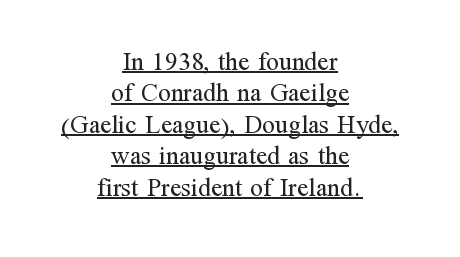
Q: Is the text bold? A: No.
Q: Is the text italic (slanted)? A: No, it is upright.
Q: Is the text underlined? A: Yes.
Q: How is the paragraph aligned? A: Centered.
Q: Is the spacing between letters normal or unusually wide? A: Normal.
